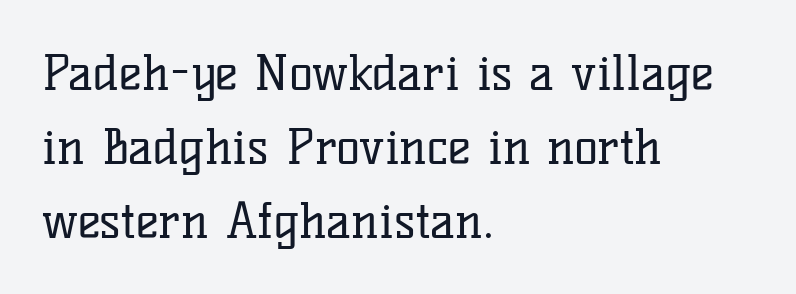
{"serif": "yes", "italic": "no", "bold": "no", "weight": "regular", "width": "normal", "stroke_contrast": "low", "x_height": "medium", "monospaced": "no", "underline": "no", "align": "left", "line_spacing": "normal", "line_spacing_ratio": 1.51, "letter_spacing": "normal", "letter_spacing_em": 0.0, "glyph_px": 49}
